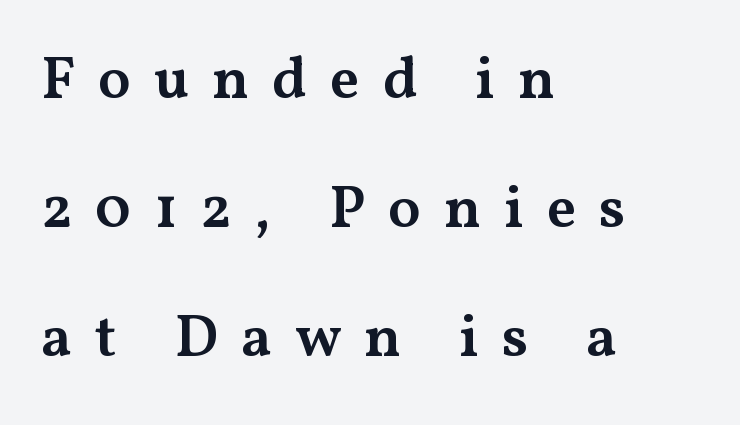
Q: Is the text bold? A: Semi-bold.
Q: Is the text italic (slanted)? A: No, it is upright.
Q: Is the typeface a serif or a sans-serif typeface? A: Serif.
Q: Is the text underlined? A: No.
Q: How is the paragraph aligned? A: Left-aligned.
Q: Is the spacing between letters normal or unusually wide? A: Unusually wide.
Q: Is the spacing between lines tight, normal or loose? A: Loose.
Q: Width (condensed, normal, or wide)? A: Wide.
Q: Stroke contrast? A: Medium.
Q: x-height? A: Medium.
Q: Monospaced? A: No.
